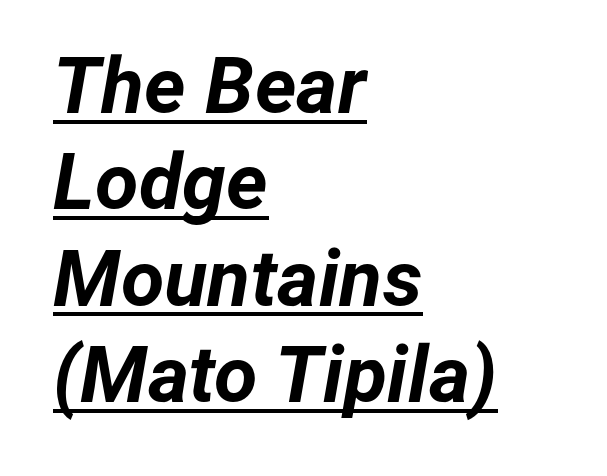
{"italic": "yes", "lean": "right", "slant_degrees": 12, "bold": "yes", "weight": "bold", "width": "normal", "stroke_contrast": "low", "x_height": "medium", "monospaced": "no", "underline": "yes", "align": "left", "line_spacing_ratio": 1.22, "letter_spacing": "normal", "letter_spacing_em": 0.0, "glyph_px": 79}
